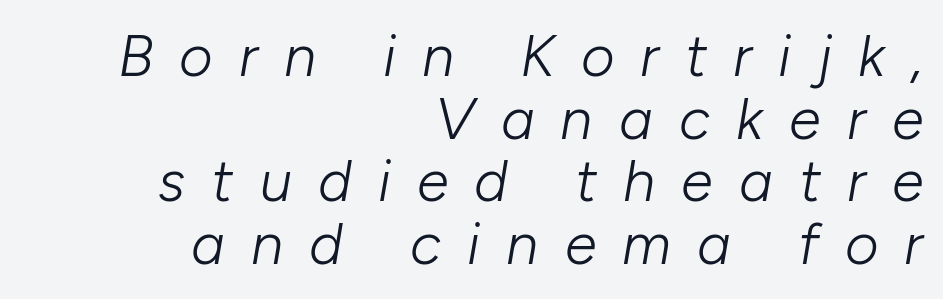
The strokes are not fattened; the text isn't bold. The axis of the letterforms is tilted away from vertical. Descenders are the only things crossing below the line. Is the letter spacing exaggerated? Yes — the characters are pushed far apart.
